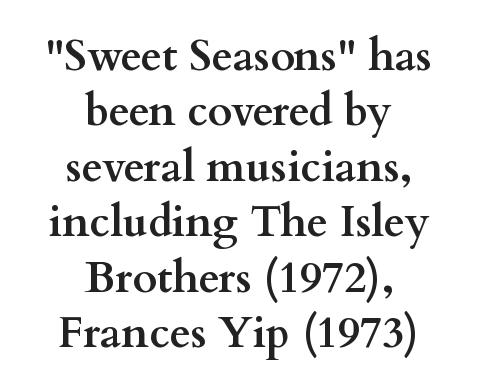
{"serif": "yes", "italic": "no", "bold": "yes", "weight": "semibold", "width": "wide", "stroke_contrast": "medium", "x_height": "small", "monospaced": "no", "underline": "no", "align": "center", "line_spacing": "normal", "line_spacing_ratio": 1.29, "letter_spacing": "normal", "letter_spacing_em": 0.0, "glyph_px": 43}
